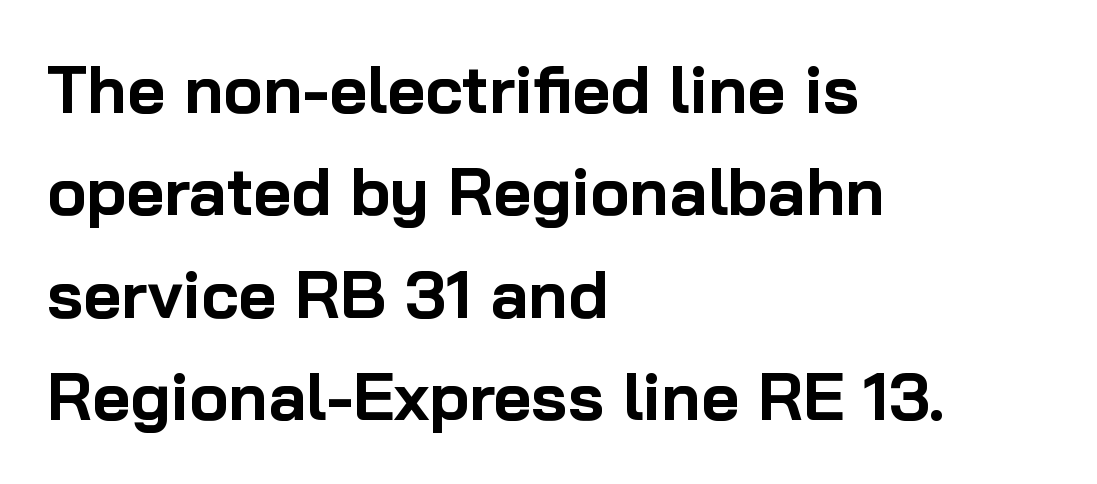
Q: Is the text bold? A: Yes.
Q: Is the text italic (slanted)? A: No, it is upright.
Q: Is the typeface a serif or a sans-serif typeface? A: Sans-serif.
Q: Is the text underlined? A: No.
Q: How is the paragraph aligned? A: Left-aligned.
Q: Is the spacing between letters normal or unusually wide? A: Normal.
Q: Is the spacing between lines tight, normal or loose? A: Normal.
Q: Width (condensed, normal, or wide)? A: Normal.
Q: Stroke contrast? A: Low.
Q: x-height? A: Medium.
Q: Monospaced? A: No.
